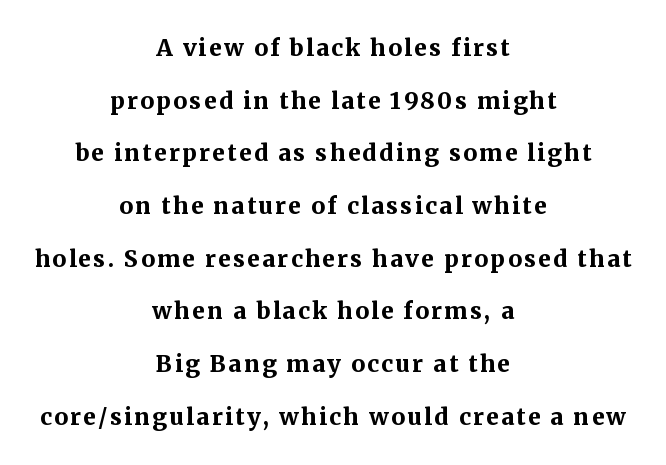
{"italic": "no", "bold": "yes", "underline": "no", "align": "center", "line_spacing": "loose", "line_spacing_ratio": 2.29, "glyph_px": 23}
